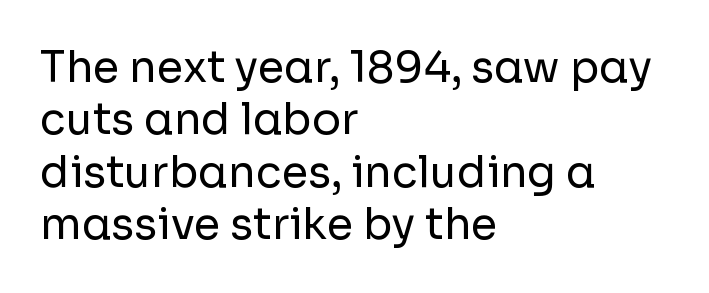
{"serif": "no", "italic": "no", "bold": "no", "weight": "regular", "width": "normal", "stroke_contrast": "low", "x_height": "medium", "monospaced": "no", "underline": "no", "align": "left", "line_spacing_ratio": 1.22, "letter_spacing": "normal", "letter_spacing_em": 0.0, "glyph_px": 43}
